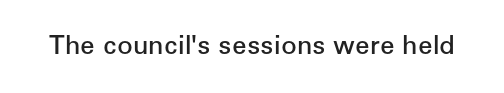
The image shows 26 px text type, upright; set normal letter spacing, not underlined.
